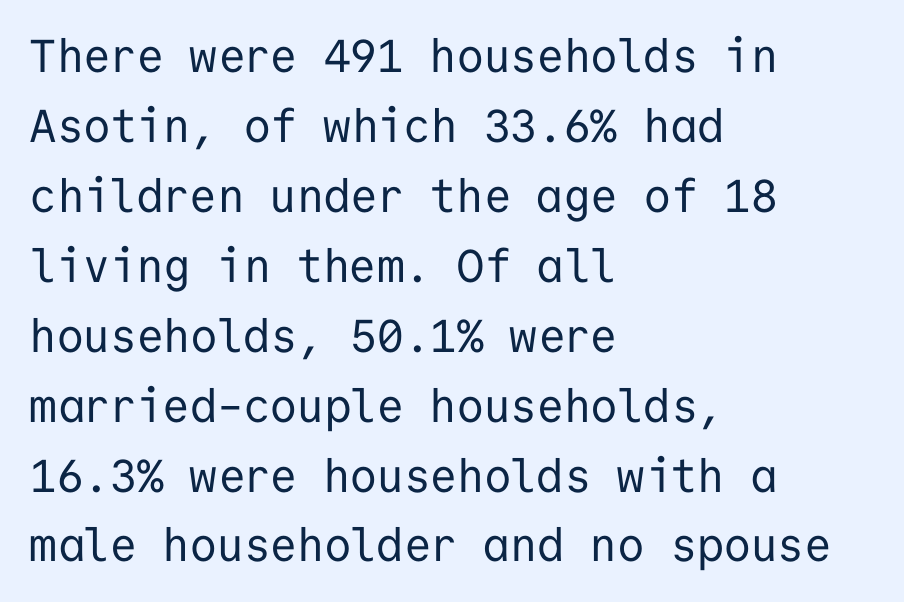
The image shows 46 px regular-weight sans-serif type, upright, monospaced; set left-aligned, normal line spacing (1.52x), normal letter spacing, not underlined; low stroke contrast and a medium x-height.
